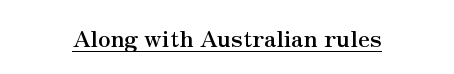
Short note: letters normally spaced. Summary of weight: heavy, a full bold. Quick note: underline on. A student would call this center alignment; a typographer would say set centered.
